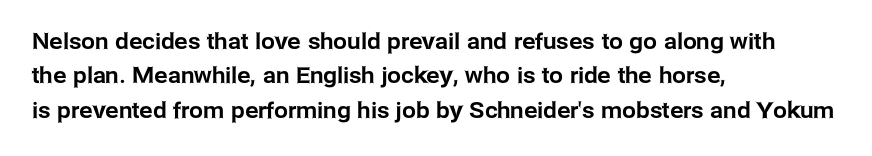
Q: Is the text italic (slanted)? A: No, it is upright.
Q: Is the text underlined? A: No.
Q: How is the paragraph aligned? A: Left-aligned.
Q: Is the spacing between letters normal or unusually wide? A: Normal.
Q: Is the spacing between lines tight, normal or loose? A: Normal.
